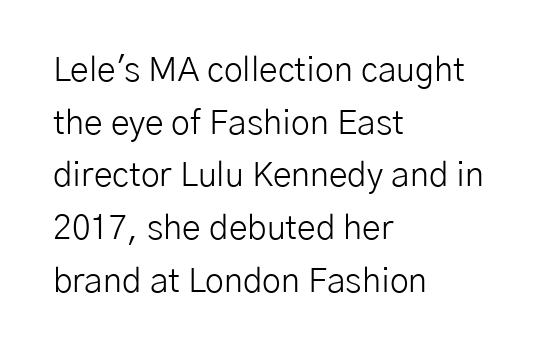
The image shows 34 px light sans-serif type, upright; set left-aligned, normal line spacing (1.55x), normal letter spacing, not underlined; low stroke contrast and a medium x-height.
